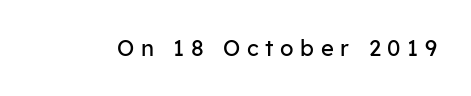
{"italic": "no", "bold": "no", "underline": "no", "letter_spacing": "wide", "letter_spacing_em": 0.3, "glyph_px": 22}
